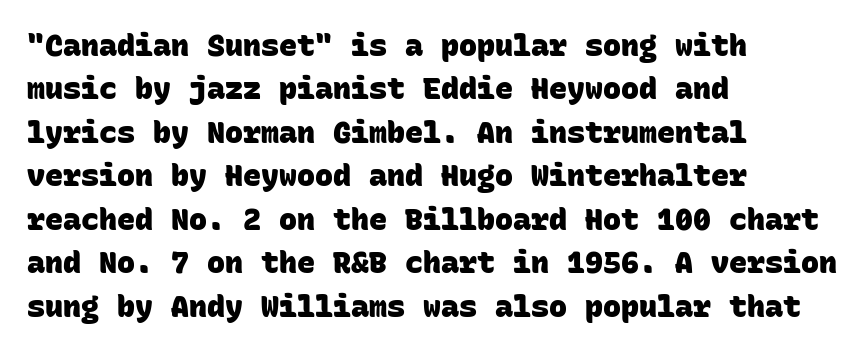
Q: Is the text bold? A: Yes.
Q: Is the typeface a serif or a sans-serif typeface? A: Sans-serif.
Q: Is the text underlined? A: No.
Q: How is the paragraph aligned? A: Left-aligned.
Q: Is the spacing between letters normal or unusually wide? A: Normal.
Q: Is the spacing between lines tight, normal or loose? A: Normal.
Q: Width (condensed, normal, or wide)? A: Normal.
Q: Stroke contrast? A: Low.
Q: x-height? A: Large.
Q: Monospaced? A: Yes.
